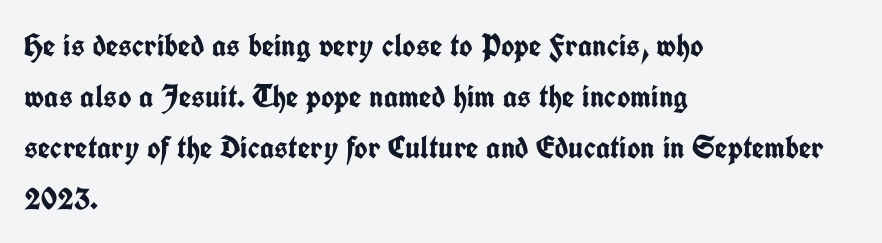
This block has exactly the height ordinary leading produces. This rendering uses left alignment, leaving the right contour irregular. Weight check: bold — yes, fully. Characters remain perfectly vertical along every line. Here the designer chose a conventional face with non-uniform glyph widths. The glyphs are unaccompanied by any horizontal stroke below them.
